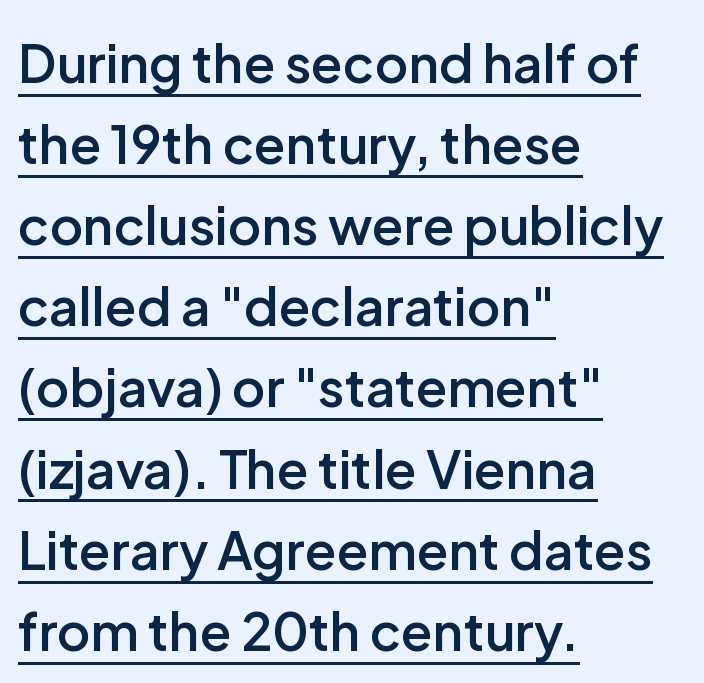
{"serif": "no", "italic": "no", "bold": "semi", "weight": "semibold", "width": "normal", "stroke_contrast": "low", "x_height": "medium", "monospaced": "no", "underline": "yes", "align": "left", "line_spacing": "normal", "line_spacing_ratio": 1.56, "letter_spacing": "normal", "letter_spacing_em": 0.0, "glyph_px": 52}
